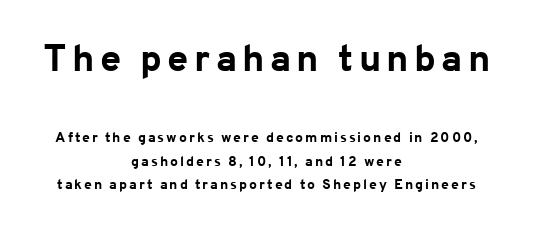
The lines are quadded center. The string is rendered with underlining switched off. Strokes here are thick enough to call this a true bold. Unlike italic type, these characters show no tilt at all. What kind of face is this? One without serifs — a sans.
